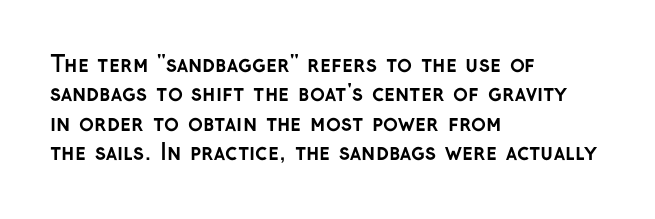
Q: Is the text bold? A: Yes.
Q: Is the text italic (slanted)? A: No, it is upright.
Q: Is the text underlined? A: No.
Q: How is the paragraph aligned? A: Left-aligned.
Q: Is the spacing between letters normal or unusually wide? A: Normal.
Q: Is the spacing between lines tight, normal or loose? A: Normal.
